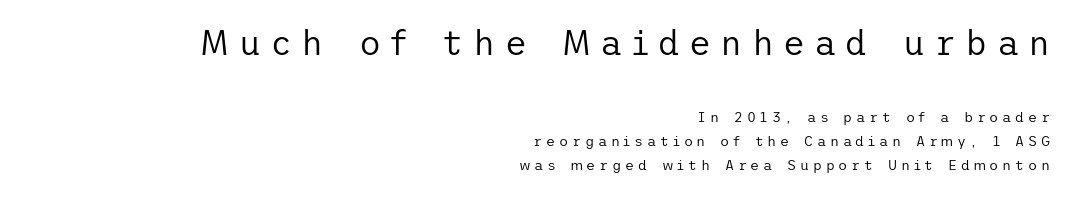
The image shows 34 px regular-weight sans-serif type, upright; set right-aligned, line spacing 1.73x, unusually wide letter spacing (+0.27 em), not underlined; the first (top) block is 2.43x larger; low stroke contrast and a medium x-height.
